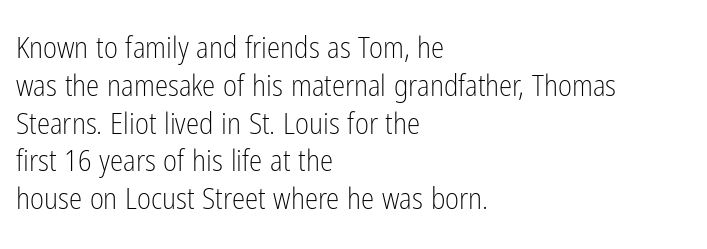
{"serif": "no", "italic": "no", "bold": "no", "weight": "light", "width": "condensed", "stroke_contrast": "low", "x_height": "medium", "monospaced": "no", "underline": "no", "align": "left", "line_spacing": "normal", "line_spacing_ratio": 1.26, "letter_spacing": "normal", "letter_spacing_em": 0.0, "glyph_px": 30}
